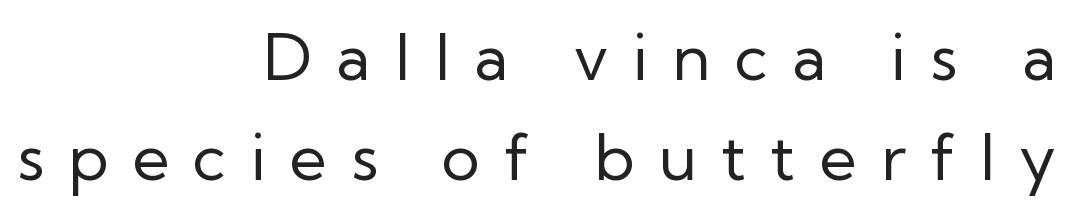
Students, note that the glyphs here are deliberately spaced far apart. Glance below the letters and you will spot only blank space. The typeface has the unassuming heft of standard copy or less. When letters stand straight like this, we call the style roman or upright. Here the designer chose a conventional face with non-uniform glyph widths.
